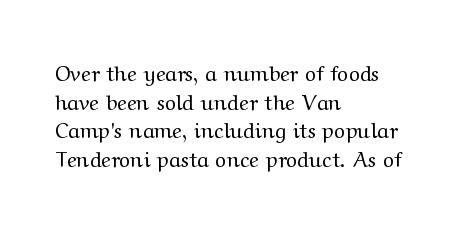
Line beginnings align vertically; line endings do not. Whoever set this chose a conventional vertical rhythm. Stroke mass is kept to a normal reading level or below. Nobody touched the tracking dial on this one.
